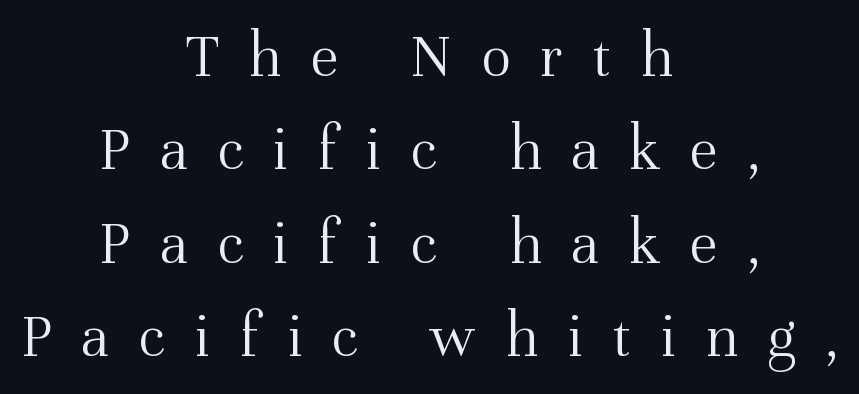
Q: Is the text bold? A: No.
Q: Is the text italic (slanted)? A: No, it is upright.
Q: Is the typeface a serif or a sans-serif typeface? A: Serif.
Q: Is the text underlined? A: No.
Q: How is the paragraph aligned? A: Centered.
Q: Is the spacing between letters normal or unusually wide? A: Unusually wide.
Q: Is the spacing between lines tight, normal or loose? A: Normal.
Q: Width (condensed, normal, or wide)? A: Normal.
Q: Stroke contrast? A: Medium.
Q: x-height? A: Medium.
Q: Monospaced? A: No.
